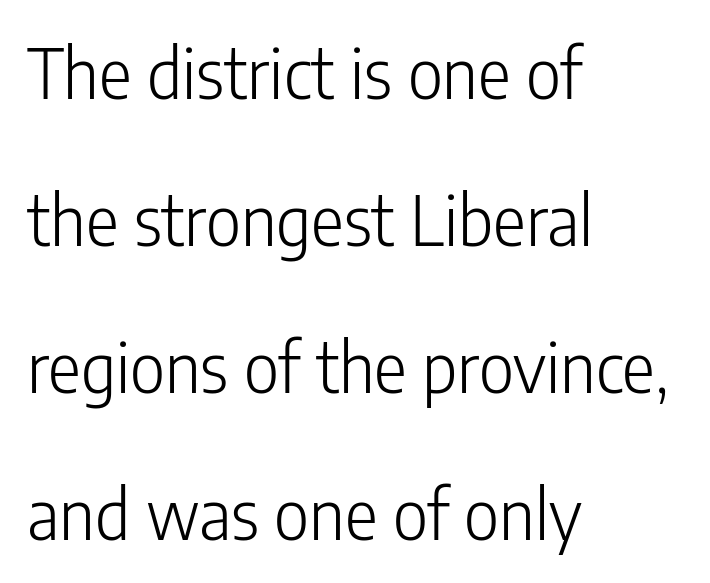
Do the characters align in a grid? No, the font is proportional. Caption: face not bold, strokes unweighted. Regarding leading, the lines here are spaced well apart. Every character sits straight up, as roman type does.
